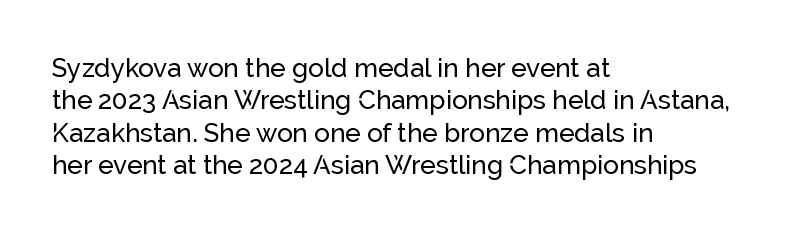
These lines sit exactly where default settings would place them. The letters stand upright; this is a roman face. Typeset ragged right — the left edge is the straight one. Just letters on the line, the space beneath them empty. Caption: standard tracking, unaltered.
